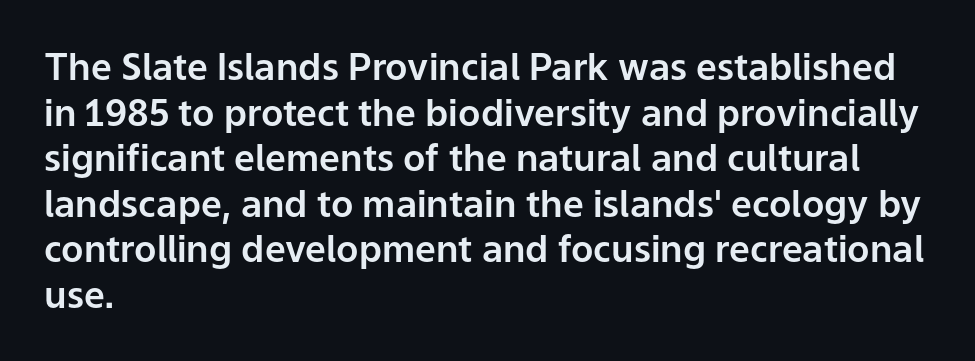
{"serif": "no", "italic": "no", "width": "normal", "stroke_contrast": "low", "x_height": "medium", "monospaced": "no", "underline": "no", "align": "left", "line_spacing_ratio": 1.23, "letter_spacing": "normal", "letter_spacing_em": 0.0, "glyph_px": 37}
